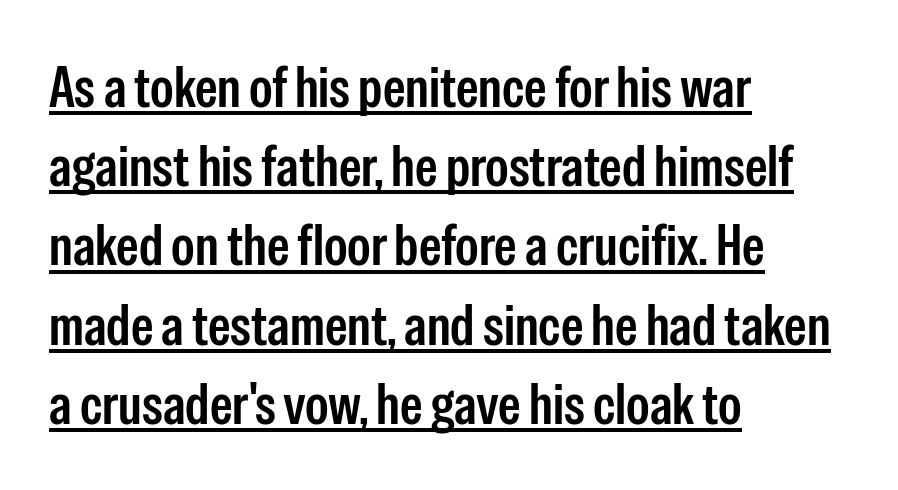
The image shows 57 px semibold, condensed sans-serif type, upright; set left-aligned, normal line spacing (1.39x), normal letter spacing, underlined; low stroke contrast and a medium x-height.
